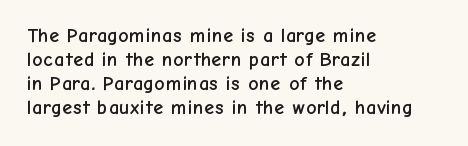
The image shows 20 px text type, upright; set left-aligned, line spacing 1.2x, normal letter spacing, not underlined.
